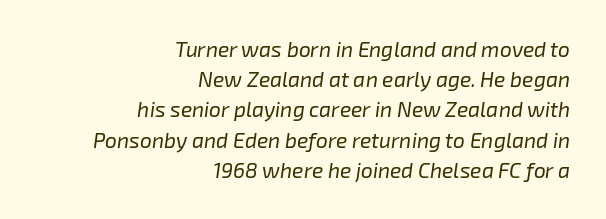
Standard letterfit; no display-style spreading of the glyphs. Quick note: interline space is typical. A flush-right, rag-left setting is used for this passage. The characters are drawn with everyday or finer stroke widths. The face used here has a pronounced slope to its letters.
